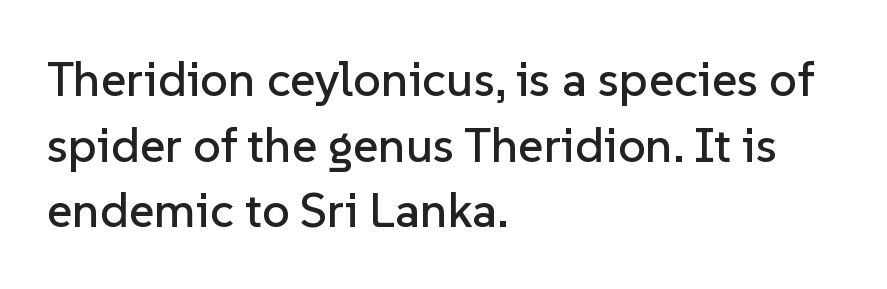
Spacing verdict: proportional, widths tailored to each character. Upright lettering throughout. Line starts are locked; line ends wander. In terms of letterform style, serifs are entirely absent. Reading down the column, the eye jumps a familiar distance to each next line.
